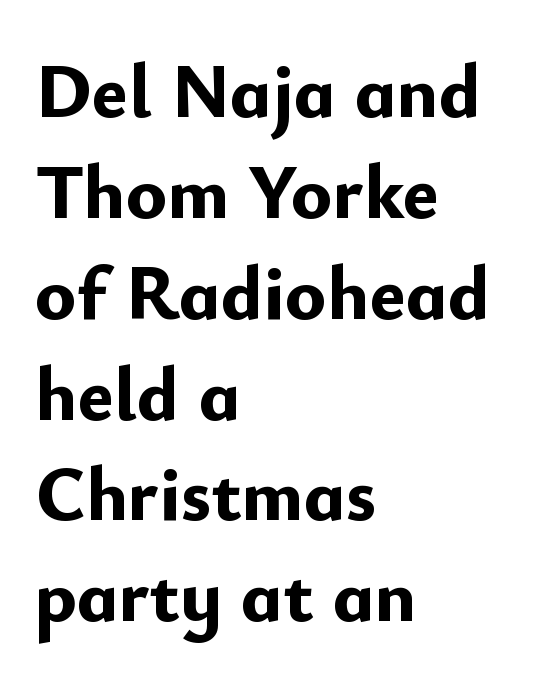
{"serif": "no", "italic": "no", "bold": "yes", "weight": "bold", "width": "normal", "stroke_contrast": "low", "x_height": "small", "monospaced": "no", "underline": "no", "align": "left", "line_spacing": "normal", "line_spacing_ratio": 1.31, "letter_spacing": "normal", "letter_spacing_em": 0.0, "glyph_px": 77}
